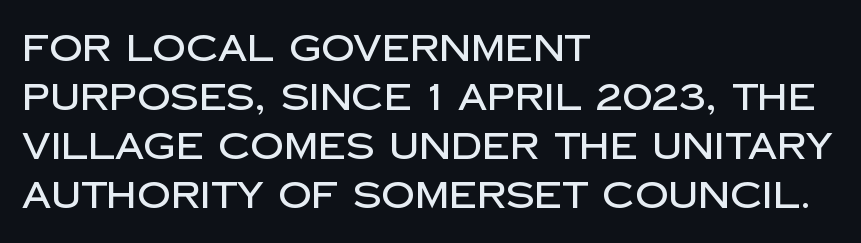
Note the varied advance widths — an 'i' is clearly narrower than an 'm'. Students, observe: this is what conventionally led text looks like. This rendering employs a face without finishing strokes, i.e., a sans-serif. Caption: multi-line text, flush left, ragged right. Beneath every word, the page is bare. You can tell it's not italic because the verticals are truly vertical.
